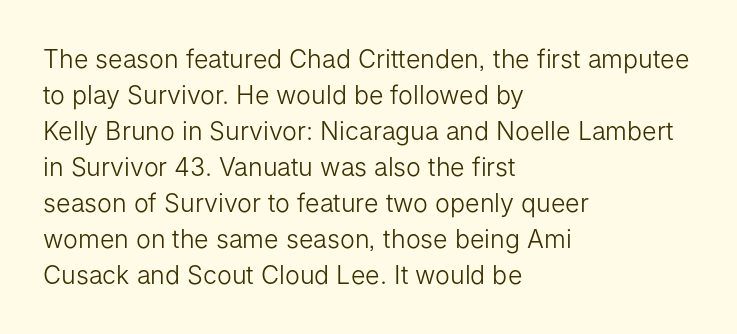
Q: Is the text bold? A: No.
Q: Is the text italic (slanted)? A: No, it is upright.
Q: Is the text underlined? A: No.
Q: How is the paragraph aligned? A: Left-aligned.
Q: Is the spacing between letters normal or unusually wide? A: Normal.
Q: Is the spacing between lines tight, normal or loose? A: Normal.
